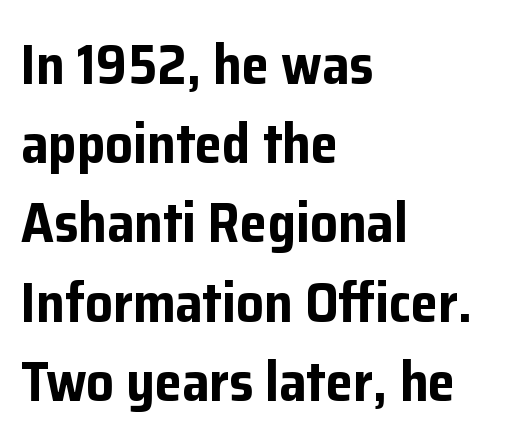
Summary of weight: heavy, a full bold. Honestly, the letter spacing is just normal — you wouldn't notice it. Has an underline been added? It has not. Casual observation: everything's shoved over to the left. A typesetter would call this proportional, since set widths differ per character.
